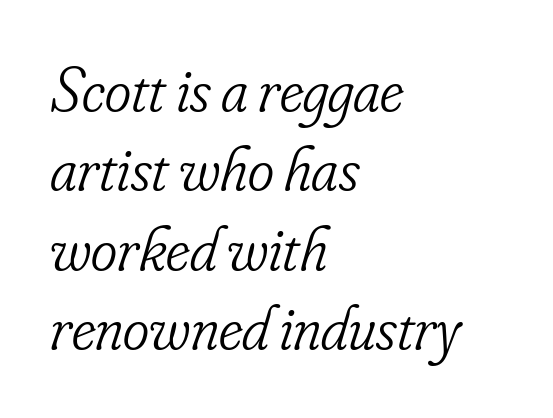
The image shows 63 px light, condensed serif type, italic (leaning right); set left-aligned, normal line spacing (1.26x), normal letter spacing, not underlined; low stroke contrast and a small x-height.
